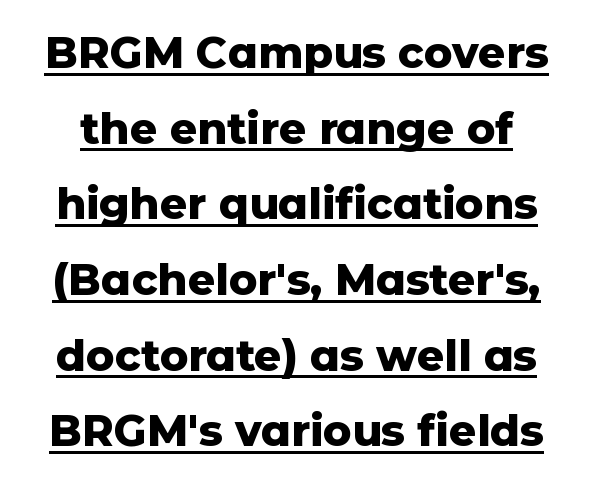
The image shows 43 px heavy sans-serif type, upright; set line spacing 1.76x, normal letter spacing, underlined; low stroke contrast and a medium x-height.
